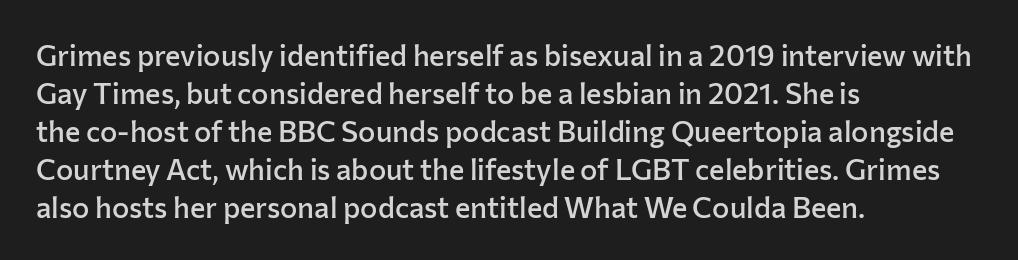
Reading down the column, the eye jumps a familiar distance to each next line. A typesetter would mark this as roman, not italic. If you drew a ruler down the left edge, every line would touch it. A sans-serif font was chosen for this passage. Honestly, the letter spacing is just normal — you wouldn't notice it. The gap between lines stays unmarked.
